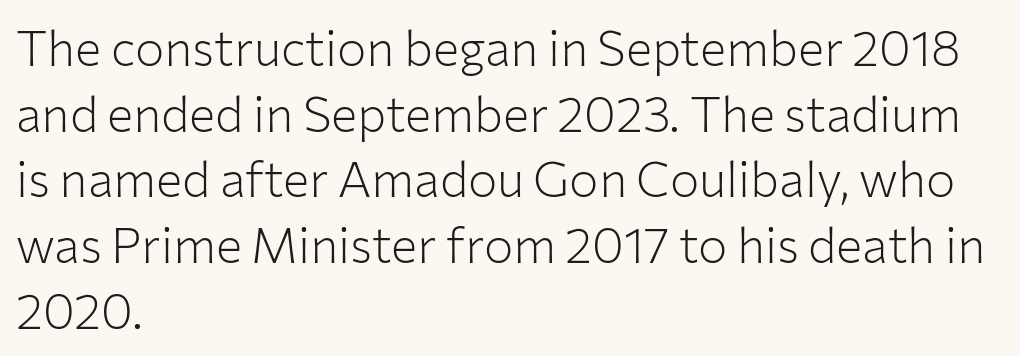
The face used here is proportionally spaced, like ordinary book or web type. The rendering keeps characters at their native spacing. You can tell it's not italic because the verticals are truly vertical. The rag falls on the right side of this text block. Each new line begins a customary step beneath the previous one. These lines are composed in type without serifs.
